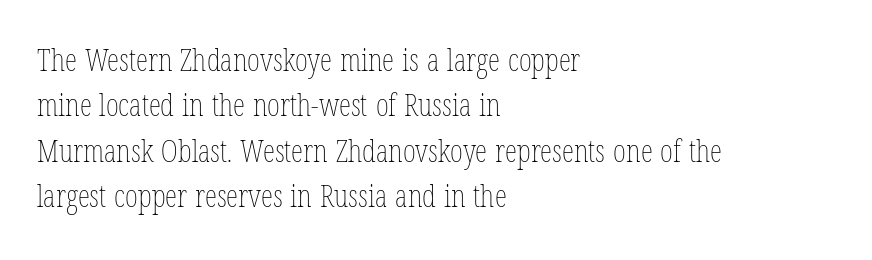
Leading: standard. The face used here is proportionally spaced, like ordinary book or web type. Check the space under the baseline: it is left empty. Short note: letters normally spaced.
